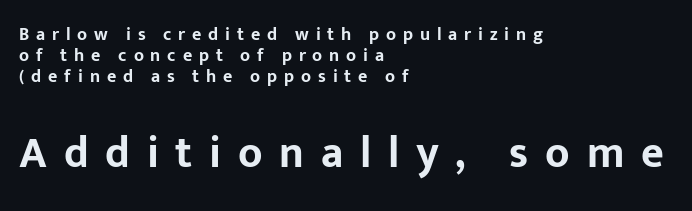
Q: Is the text bold? A: Yes.
Q: Is the text italic (slanted)? A: No, it is upright.
Q: Is the typeface a serif or a sans-serif typeface? A: Sans-serif.
Q: Is the text underlined? A: No.
Q: How is the paragraph aligned? A: Left-aligned.
Q: Is the spacing between letters normal or unusually wide? A: Unusually wide.
Q: Which block of text is set in a larger size, the first (top) or the second (bottom)? A: The second (bottom) one.
Q: Width (condensed, normal, or wide)? A: Normal.
Q: Stroke contrast? A: Low.
Q: x-height? A: Medium.
Q: Monospaced? A: No.
